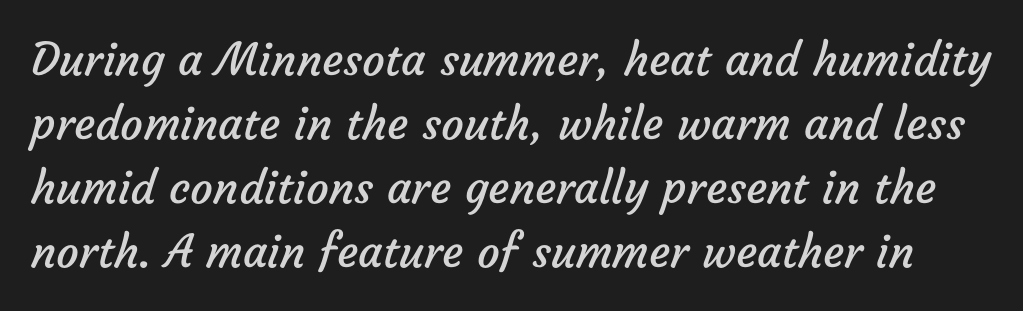
Q: Is the text bold? A: No.
Q: Is the typeface a serif or a sans-serif typeface? A: Sans-serif.
Q: Is the text underlined? A: No.
Q: Is the spacing between letters normal or unusually wide? A: Normal.
Q: Is the spacing between lines tight, normal or loose? A: Normal.
Q: Width (condensed, normal, or wide)? A: Normal.
Q: Stroke contrast? A: Low.
Q: x-height? A: Medium.
Q: Monospaced? A: No.
